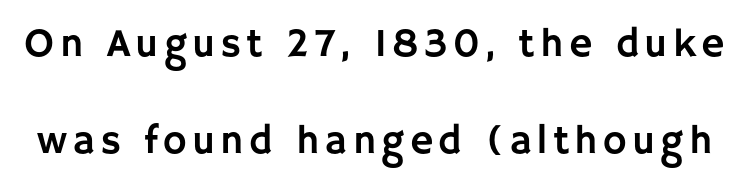
Q: Is the text italic (slanted)? A: No, it is upright.
Q: Is the typeface a serif or a sans-serif typeface? A: Sans-serif.
Q: Is the text underlined? A: No.
Q: Is the spacing between lines tight, normal or loose? A: Loose.
Q: Width (condensed, normal, or wide)? A: Normal.
Q: Stroke contrast? A: Low.
Q: x-height? A: Large.
Q: Monospaced? A: No.
